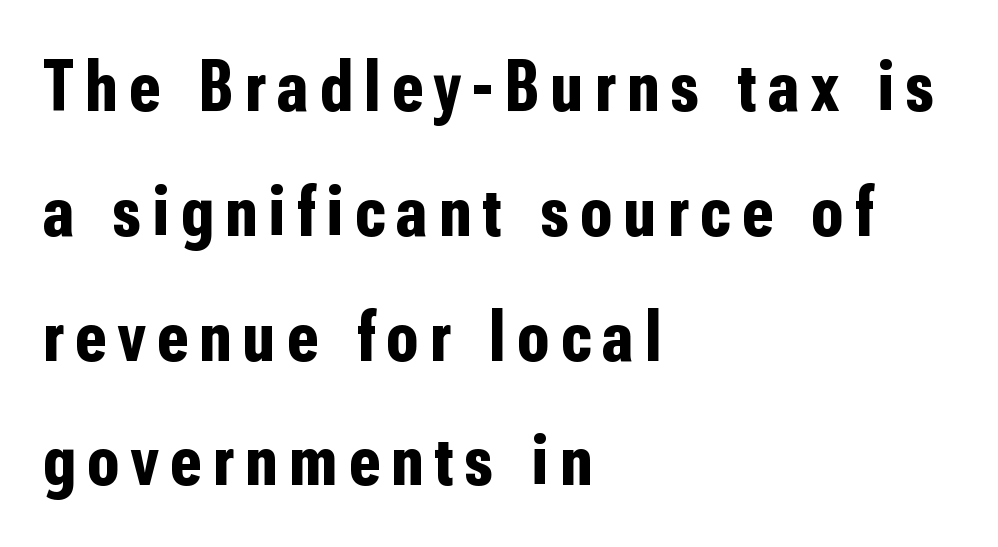
The image shows 73 px bold, condensed sans-serif type, upright; set left-aligned, line spacing 1.71x, not underlined; low stroke contrast and a medium x-height.
